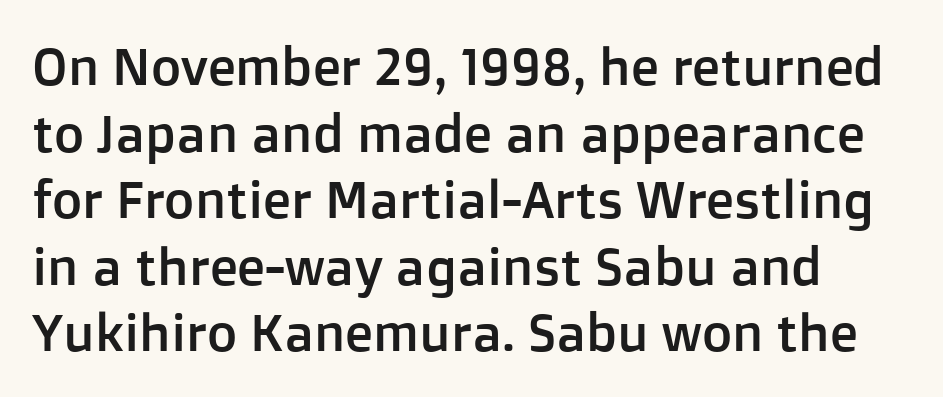
Looks like regular typesetting: each glyph gets only the width it needs. Stroke terminals: plain, sans-serif. The letters stand upright; this is a roman face. Students, observe: this is what conventionally led text looks like. Quick note: underline off. Tracking value appears to be zero — textbook default spacing.
